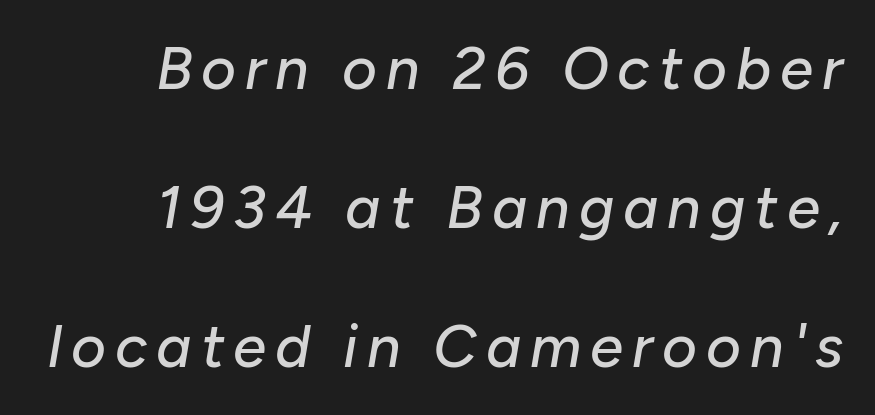
A typesetter would call this proportional, since set widths differ per character. Unmarked baselines from the first word to the last. The passage shown leans; its letterforms are oblique. If you drew a ruler down the right edge, every line would touch it. Students, observe: this is what heavily led, spacious text looks like.
